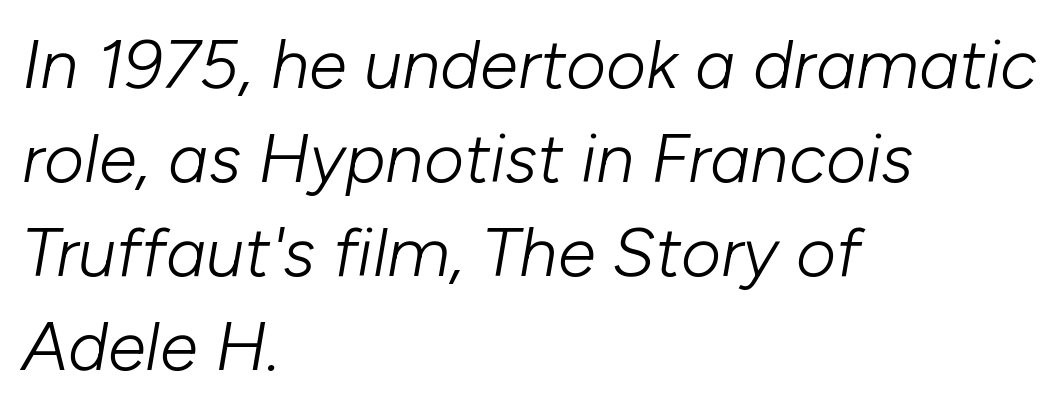
Q: Is the text bold? A: No.
Q: Is the text italic (slanted)? A: Yes, it leans right by about 10 degrees.
Q: Is the text underlined? A: No.
Q: How is the paragraph aligned? A: Left-aligned.
Q: Is the spacing between letters normal or unusually wide? A: Normal.
Q: Is the spacing between lines tight, normal or loose? A: Normal.
Q: Width (condensed, normal, or wide)? A: Normal.
Q: Stroke contrast? A: Low.
Q: x-height? A: Medium.
Q: Monospaced? A: No.
